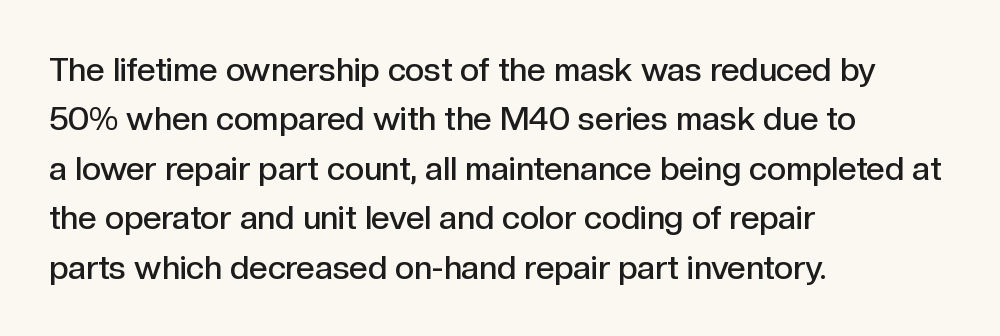
Q: Is the text bold? A: Semi-bold.
Q: Is the text italic (slanted)? A: No, it is upright.
Q: Is the typeface a serif or a sans-serif typeface? A: Sans-serif.
Q: Is the text underlined? A: No.
Q: How is the paragraph aligned? A: Left-aligned.
Q: Is the spacing between letters normal or unusually wide? A: Normal.
Q: Is the spacing between lines tight, normal or loose? A: Normal.
Q: Width (condensed, normal, or wide)? A: Normal.
Q: x-height? A: Medium.
Q: Monospaced? A: No.
